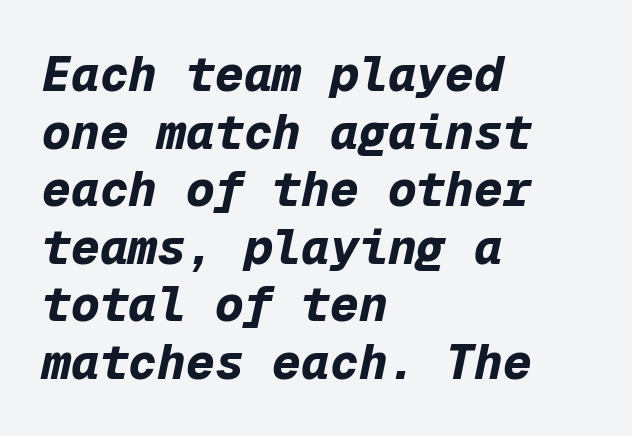
The image shows 48 px bold type, italic (leaning right), monospaced; set left-aligned, line spacing 1.2x, normal letter spacing, not underlined; low stroke contrast and a medium x-height.
